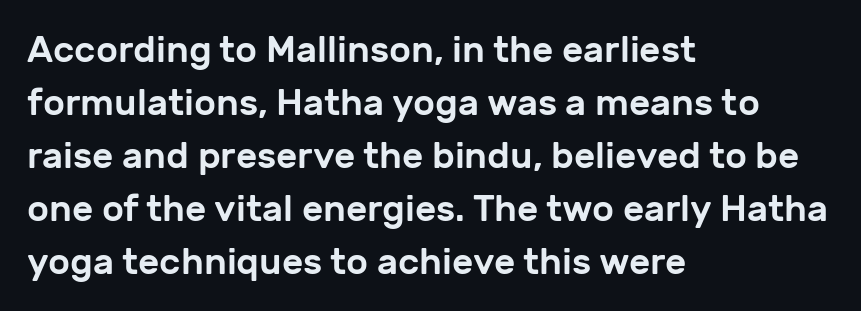
The gap between lines stays unmarked. This block has exactly the height ordinary leading produces. The face used here is proportionally spaced, like ordinary book or web type. This rendering employs a face without finishing strokes, i.e., a sans-serif. Posture: upright roman.
